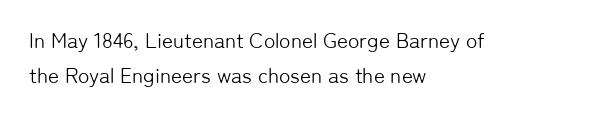
{"italic": "no", "bold": "no", "underline": "no", "align": "left", "line_spacing": "normal", "line_spacing_ratio": 1.65, "letter_spacing": "normal", "letter_spacing_em": 0.0, "glyph_px": 21}
